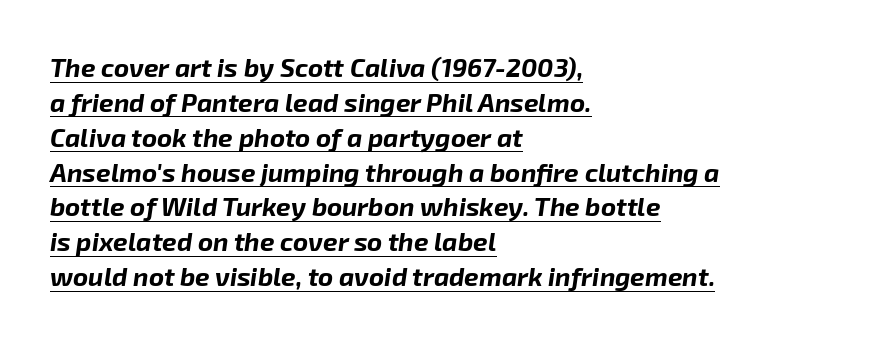
The image shows 26 px bold type, italic (leaning right); set left-aligned, normal line spacing (1.34x), normal letter spacing, underlined.
